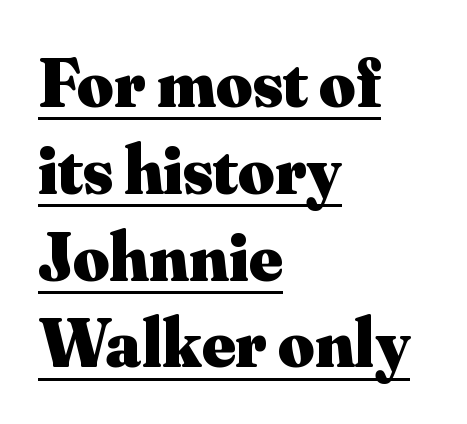
The rendering uses a bold face; every stroke is thick and dark. The face used here is rendered with its standard letterfit. Note: serifs present on the glyphs. Think of a printed novel: that variable character pitch is what you see here. Compared with a centered layout, this one pins lines to the left instead. The rendered words wear a rule along their underside.
